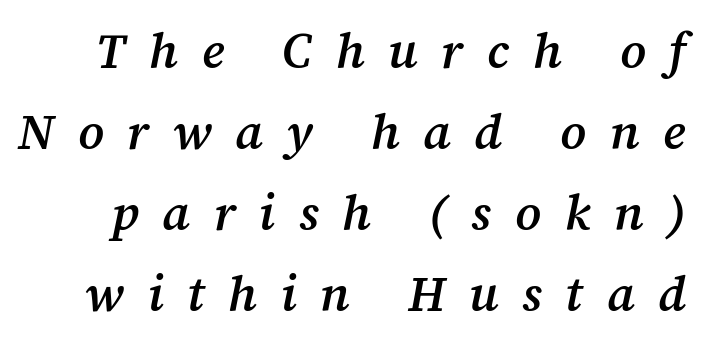
Note the varied advance widths — an 'i' is clearly narrower than an 'm'. Notice the strokes are somewhat thickened but not fully heavy: this is a semibold. The text carries the slant typical of an italic or oblique font. Substantial extra tracking has been applied to these lines.
